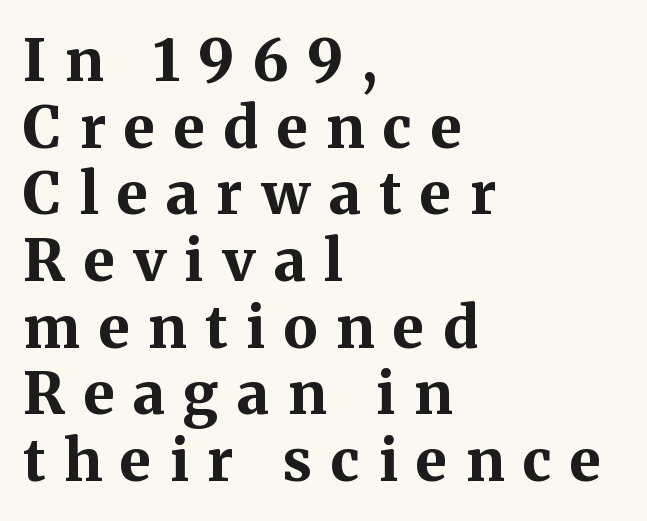
{"serif": "yes", "italic": "no", "bold": "yes", "weight": "bold", "width": "normal", "stroke_contrast": "medium", "x_height": "medium", "monospaced": "no", "underline": "no", "align": "left", "line_spacing": "tight", "line_spacing_ratio": 1.15, "letter_spacing": "wide", "letter_spacing_em": 0.32, "glyph_px": 58}
